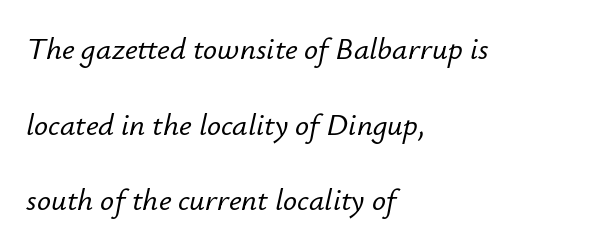
Q: Is the text italic (slanted)? A: Yes, it leans right by about 12 degrees.
Q: Is the text underlined? A: No.
Q: How is the paragraph aligned? A: Left-aligned.
Q: Is the spacing between letters normal or unusually wide? A: Normal.
Q: Is the spacing between lines tight, normal or loose? A: Loose.
Q: Width (condensed, normal, or wide)? A: Normal.
Q: Stroke contrast? A: Low.
Q: x-height? A: Small.
Q: Monospaced? A: No.
